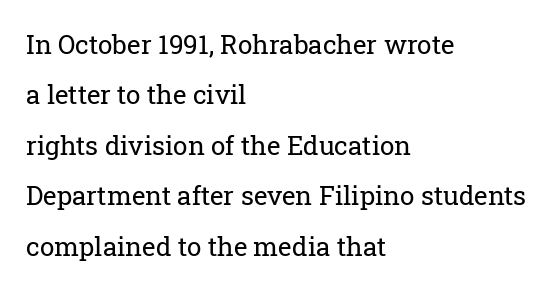
{"italic": "no", "bold": "no", "underline": "no", "align": "left", "line_spacing": "loose", "line_spacing_ratio": 1.94, "letter_spacing": "normal", "letter_spacing_em": 0.0, "glyph_px": 26}
